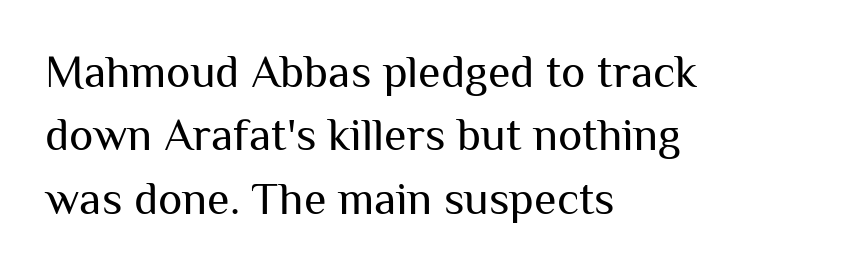
The image shows 46 px regular-weight sans-serif type, upright; set left-aligned, normal line spacing (1.38x), normal letter spacing, not underlined; medium stroke contrast and a medium x-height.
